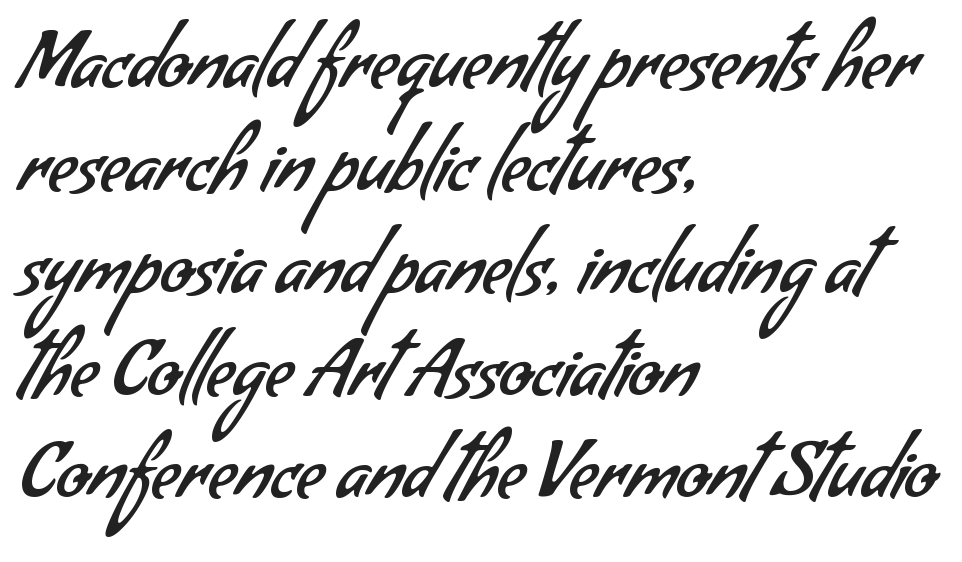
Q: Is the text bold? A: No.
Q: Is the typeface a serif or a sans-serif typeface? A: Sans-serif.
Q: Is the text underlined? A: No.
Q: How is the paragraph aligned? A: Left-aligned.
Q: Is the spacing between letters normal or unusually wide? A: Normal.
Q: Is the spacing between lines tight, normal or loose? A: Normal.
Q: Width (condensed, normal, or wide)? A: Normal.
Q: Stroke contrast? A: Low.
Q: x-height? A: Small.
Q: Monospaced? A: No.
